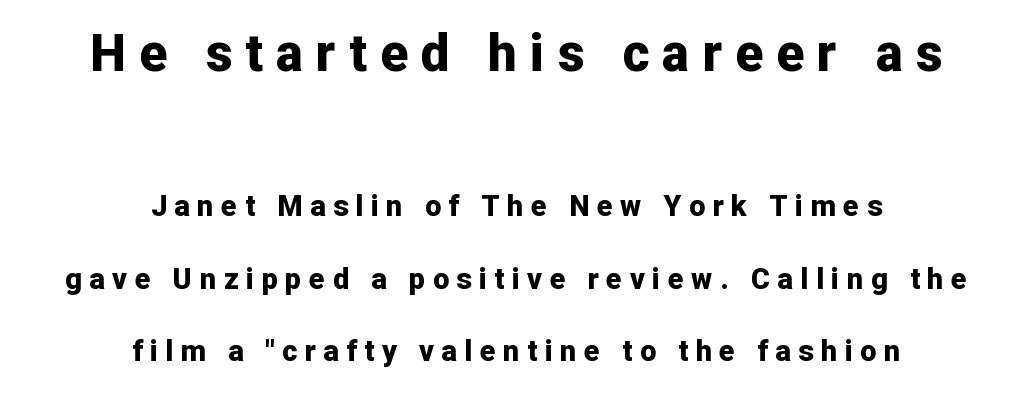
Unlike italic type, these characters show no tilt at all. The line texture is sparse and dotted thanks to wide tracking. Spacing verdict: proportional, widths tailored to each character. Regarding serifs, this sample does without them.
